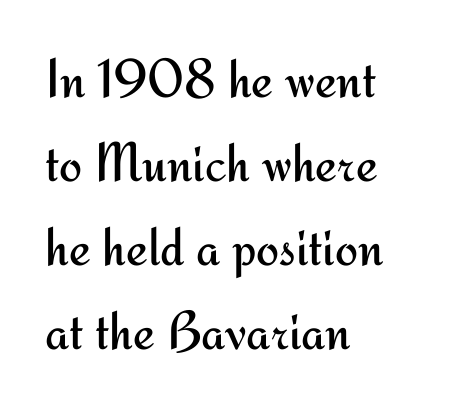
Lines of text with bare space underneath. Is there much room between lines? A standard amount, neither cramped nor airy. The rendering shows plain stroke endings on the letterforms — a sans-serif design. Spacing verdict: proportional, widths tailored to each character. Reading down the block, your eye returns to a fixed left position each line.
